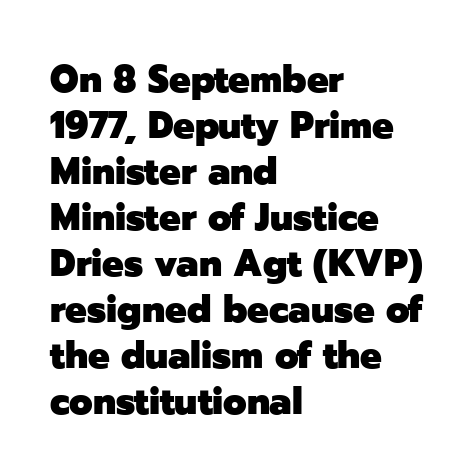
The image shows 38 px heavy sans-serif type, upright; set left-aligned, line spacing 1.21x, normal letter spacing, not underlined; low stroke contrast and a medium x-height.
